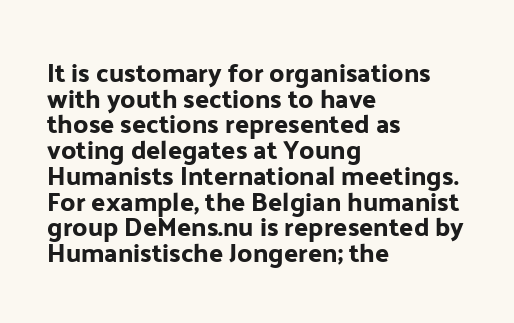
Q: Is the text italic (slanted)? A: No, it is upright.
Q: Is the text underlined? A: No.
Q: How is the paragraph aligned? A: Left-aligned.
Q: Is the spacing between letters normal or unusually wide? A: Normal.
Q: Is the spacing between lines tight, normal or loose? A: Tight.
